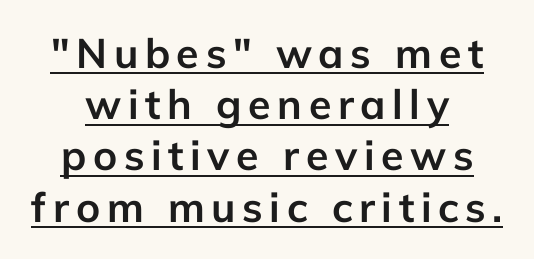
The passage shown stacks its lines at a standard gap. Strokes here are thick enough to call this a true bold. The paragraph shown floats in the horizontal middle. Tall strokes in this sample are plumb rather than angled. A typesetter would label this face a sans. Here the designer chose a conventional face with non-uniform glyph widths.
